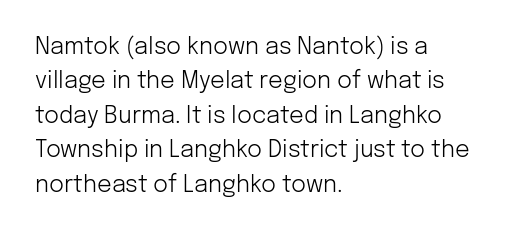
The image shows 23 px text type, upright; set left-aligned, normal line spacing (1.5x), normal letter spacing, not underlined.
